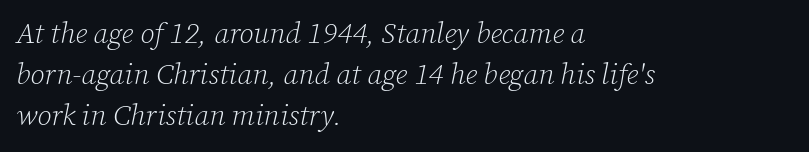
The image shows 29 px light serif type, italic (leaning right); set left-aligned, normal line spacing (1.42x), normal letter spacing, not underlined; low stroke contrast and a medium x-height.
